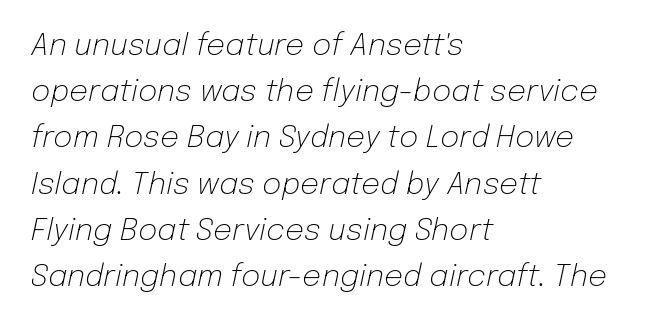
The image shows 30 px light type, italic (leaning right); set left-aligned, normal line spacing (1.54x), normal letter spacing, not underlined; low stroke contrast and a medium x-height.
